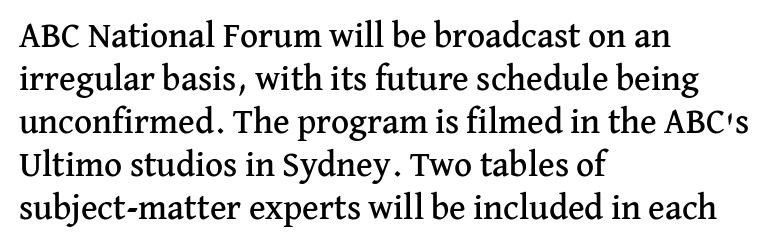
{"serif": "yes", "italic": "no", "width": "normal", "stroke_contrast": "medium", "x_height": "medium", "monospaced": "no", "underline": "no", "align": "left", "line_spacing_ratio": 1.23, "letter_spacing": "normal", "letter_spacing_em": 0.0, "glyph_px": 35}
